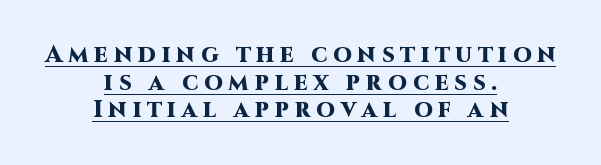
The line-height multiplier appears low, near solid setting. You'd pick this weight for a headline — it's a proper bold. Is there an underline? Yes — a line sits under the letters. These lines were composed using upright roman letters.
